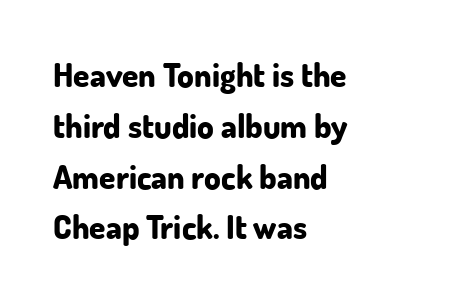
Vertical spacing — default. To sum up the face: it is a sans, with no serifs. A bare baseline throughout the passage. Character widths vary here, with narrow letters taking less room than wide ones. Students, this is bold: see how much ink each stroke carries.
